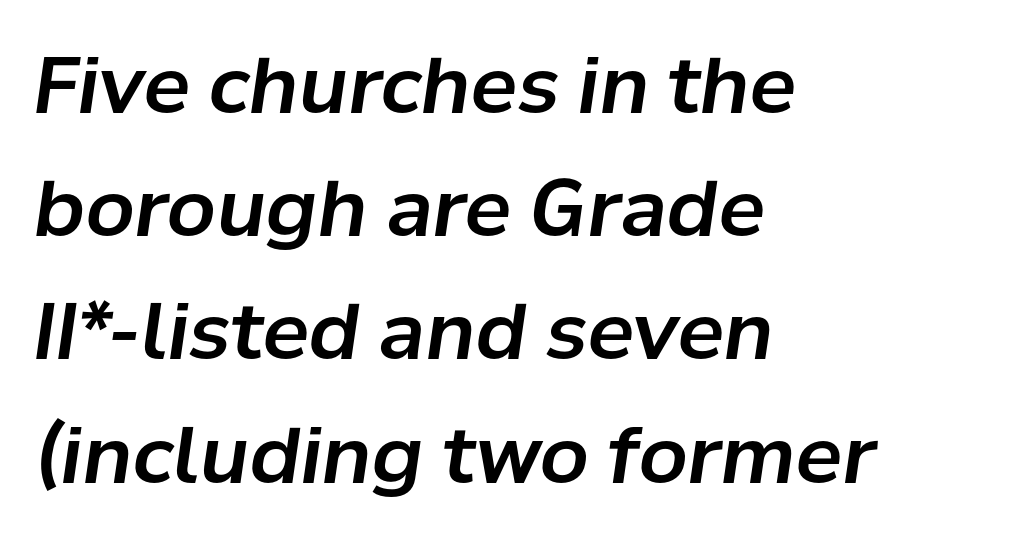
{"italic": "yes", "lean": "right", "slant_degrees": 8, "width": "normal", "stroke_contrast": "low", "x_height": "medium", "monospaced": "no", "underline": "no", "align": "left", "line_spacing": "normal", "line_spacing_ratio": 1.58, "letter_spacing": "normal", "letter_spacing_em": 0.0, "glyph_px": 78}
